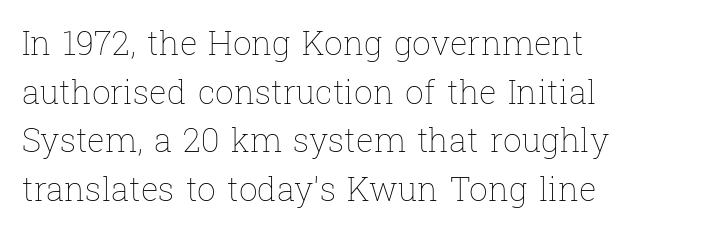
{"italic": "no", "bold": "no", "weight": "thin", "width": "normal", "stroke_contrast": "low", "x_height": "medium", "monospaced": "no", "underline": "no", "align": "left", "line_spacing": "normal", "line_spacing_ratio": 1.47, "letter_spacing": "normal", "letter_spacing_em": 0.0, "glyph_px": 33}
